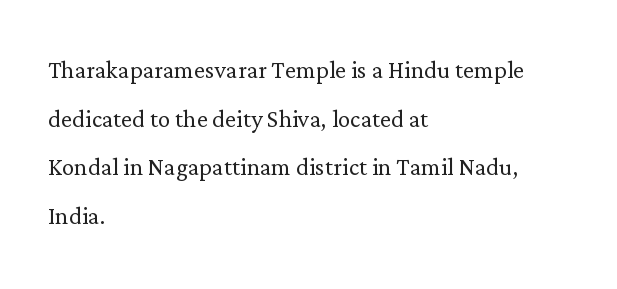
Q: Is the text bold? A: No.
Q: Is the text italic (slanted)? A: No, it is upright.
Q: Is the typeface a serif or a sans-serif typeface? A: Serif.
Q: Is the text underlined? A: No.
Q: How is the paragraph aligned? A: Left-aligned.
Q: Is the spacing between letters normal or unusually wide? A: Normal.
Q: Is the spacing between lines tight, normal or loose? A: Normal.
Q: Width (condensed, normal, or wide)? A: Normal.
Q: Stroke contrast? A: Low.
Q: x-height? A: Medium.
Q: Monospaced? A: No.
